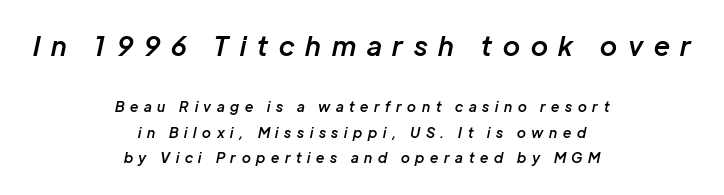
Characters are canted at an angle relative to the baseline's perpendicular. The gaps between neighbouring characters are conspicuously large. Letters rest on an invisible, unmarked baseline. The paragraph has two soft edges and a firm central axis.
